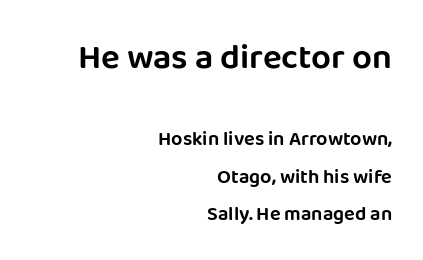
{"serif": "no", "italic": "no", "width": "normal", "stroke_contrast": "low", "x_height": "large", "monospaced": "no", "underline": "no", "align": "right", "line_spacing_ratio": 1.87, "letter_spacing": "normal", "letter_spacing_em": 0.0, "larger_block": "first", "size_ratio": 1.75, "glyph_px": 35}
